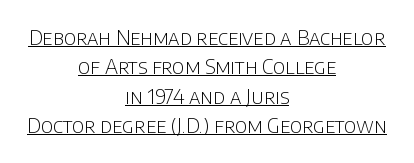
{"italic": "no", "bold": "no", "underline": "yes", "align": "center", "line_spacing": "normal", "line_spacing_ratio": 1.47, "letter_spacing": "normal", "letter_spacing_em": 0.0, "glyph_px": 20}
